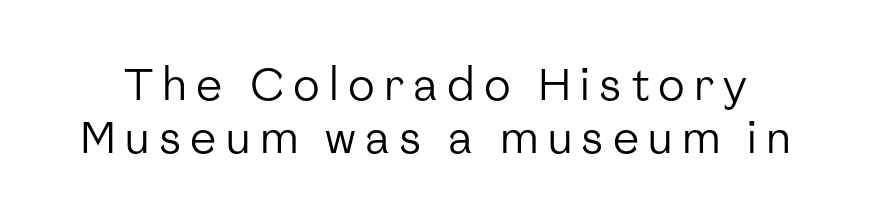
Q: Is the text bold? A: No.
Q: Is the text italic (slanted)? A: No, it is upright.
Q: Is the typeface a serif or a sans-serif typeface? A: Sans-serif.
Q: Is the text underlined? A: No.
Q: Is the spacing between letters normal or unusually wide? A: Unusually wide.
Q: Width (condensed, normal, or wide)? A: Normal.
Q: Stroke contrast? A: Low.
Q: x-height? A: Medium.
Q: Monospaced? A: No.
